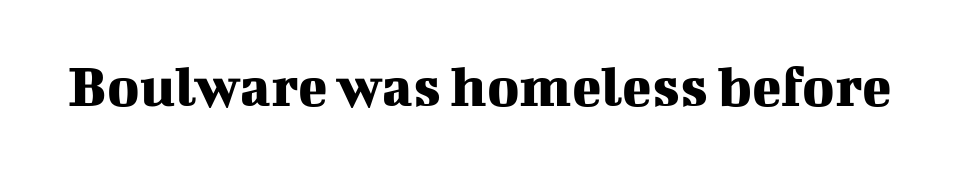
{"serif": "yes", "italic": "no", "width": "normal", "stroke_contrast": "medium", "x_height": "medium", "monospaced": "no", "underline": "no", "letter_spacing": "normal", "letter_spacing_em": 0.0, "glyph_px": 61}
